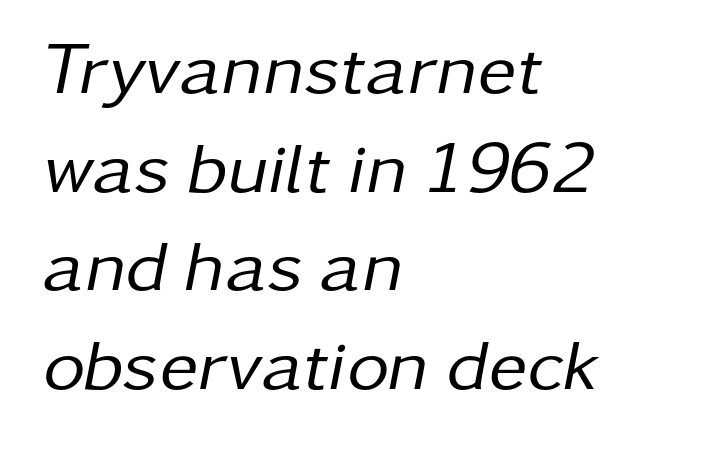
Q: Is the text bold? A: No.
Q: Is the text italic (slanted)? A: Yes, it leans right by about 11 degrees.
Q: Is the text underlined? A: No.
Q: How is the paragraph aligned? A: Left-aligned.
Q: Is the spacing between letters normal or unusually wide? A: Normal.
Q: Is the spacing between lines tight, normal or loose? A: Normal.
Q: Width (condensed, normal, or wide)? A: Normal.
Q: Stroke contrast? A: Low.
Q: x-height? A: Medium.
Q: Monospaced? A: No.
